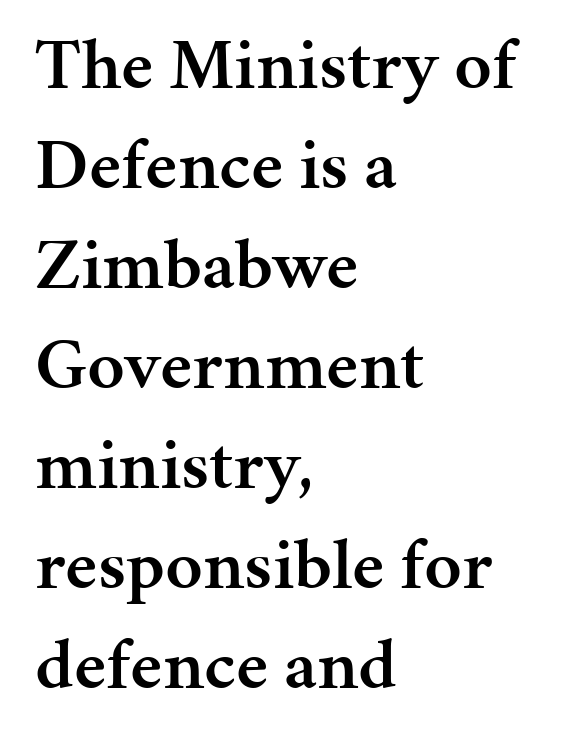
Quick note: interline space is typical. Weight check: semibold — heavier than regular, not quite bold. Layout note: lines flush left. The designer went with a serif here, giving each stem small feet. The rendering uses natural spacing where letterforms have individual widths. Vertical strokes here are truly vertical.
